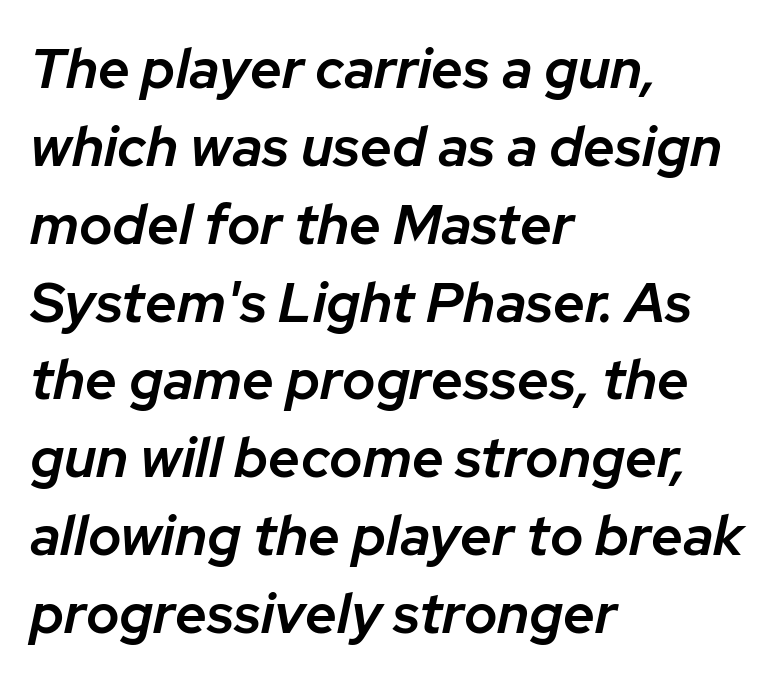
Q: Is the text bold? A: Semi-bold.
Q: Is the text italic (slanted)? A: Yes, it leans right by about 12 degrees.
Q: Is the text underlined? A: No.
Q: How is the paragraph aligned? A: Left-aligned.
Q: Is the spacing between letters normal or unusually wide? A: Normal.
Q: Is the spacing between lines tight, normal or loose? A: Normal.
Q: Width (condensed, normal, or wide)? A: Normal.
Q: Stroke contrast? A: Low.
Q: x-height? A: Medium.
Q: Monospaced? A: No.
